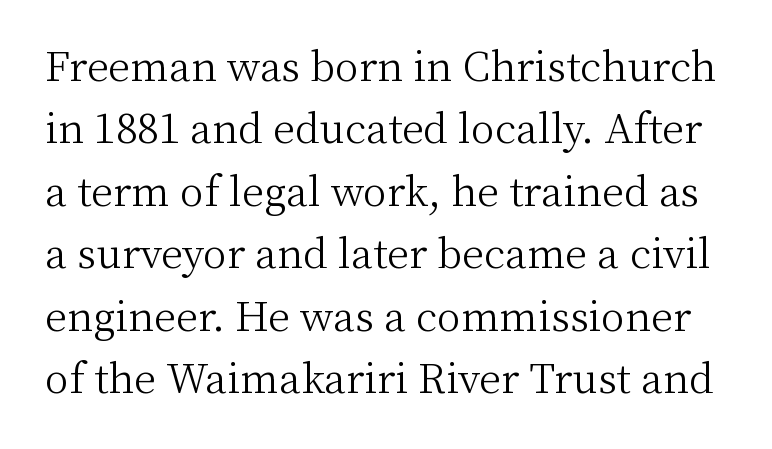
{"serif": "yes", "italic": "no", "bold": "no", "weight": "light", "width": "normal", "stroke_contrast": "medium", "x_height": "medium", "monospaced": "no", "underline": "no", "line_spacing": "normal", "line_spacing_ratio": 1.56, "letter_spacing": "normal", "letter_spacing_em": 0.0, "glyph_px": 40}
